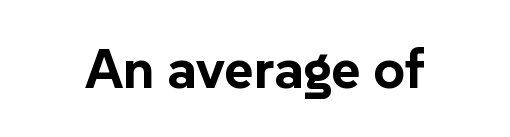
{"serif": "no", "italic": "no", "bold": "yes", "weight": "bold", "width": "normal", "stroke_contrast": "low", "x_height": "medium", "monospaced": "no", "underline": "no", "letter_spacing": "normal", "letter_spacing_em": 0.0, "glyph_px": 56}
